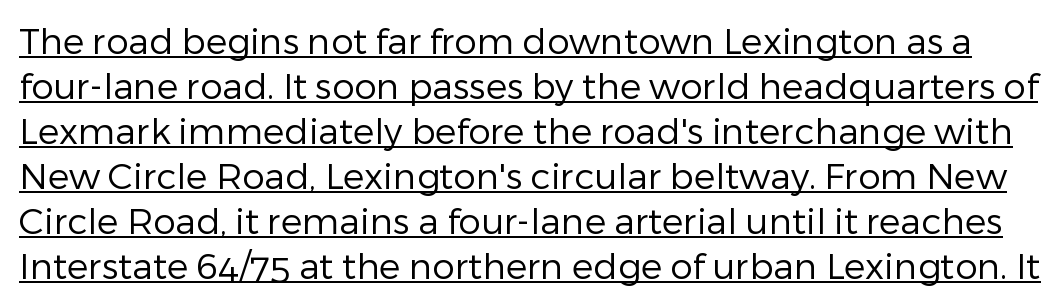
The line texture is even and compact thanks to regular tracking. Is this a fixed-width face? No — the glyphs have proportional, varying widths. What decoration does the sample have? An underline. Compared with a typical body face, this is equally light or lighter still.
